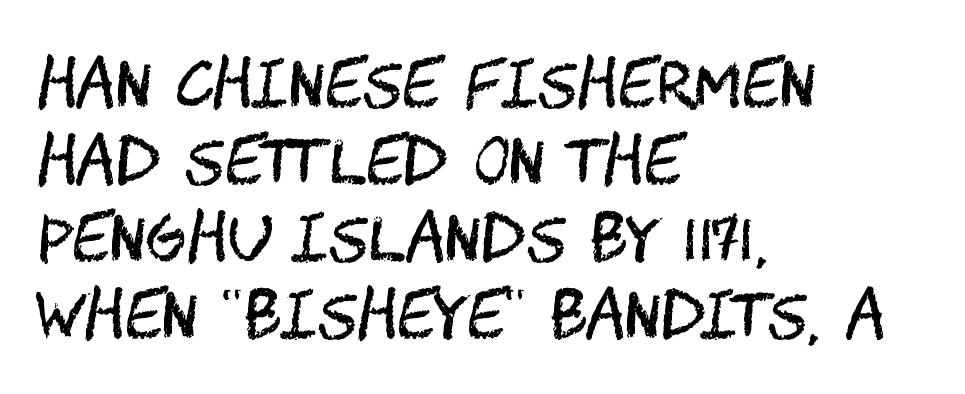
The image shows 62 px regular-weight, condensed sans-serif type, upright; set left-aligned, line spacing 1.24x, normal letter spacing, not underlined; medium stroke contrast and a large x-height.
